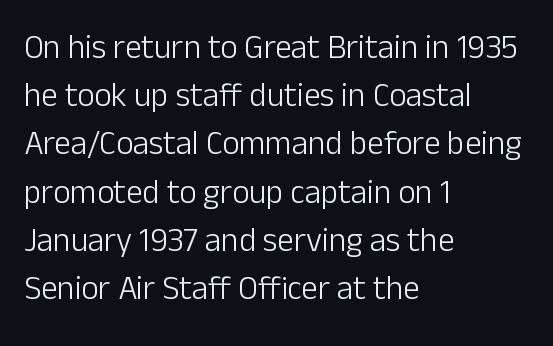
The image shows 33 px light sans-serif type, upright; set left-aligned, normal line spacing (1.46x), normal letter spacing, not underlined; low stroke contrast and a medium x-height.
